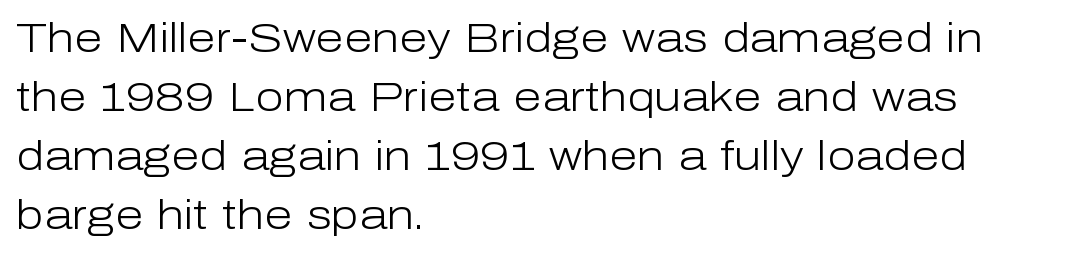
The image shows 41 px light sans-serif type, upright; set left-aligned, normal line spacing (1.44x), normal letter spacing, not underlined; low stroke contrast and a medium x-height.
